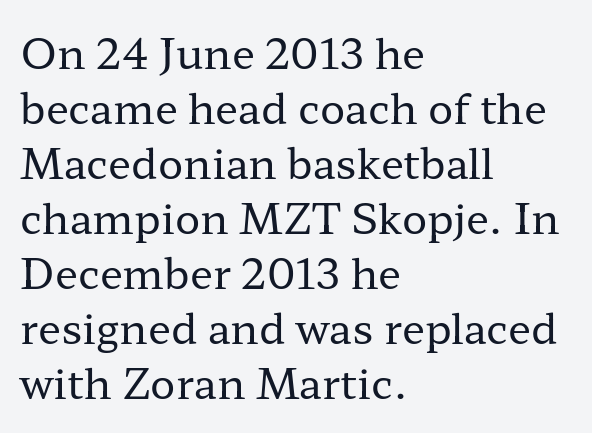
This is not heavy type; no bold has been used. Horizontally, the lines are justified to the leading edge only. The letters sit at their default tracking, neither squeezed nor spread. This sample has the flowing, uneven cadence of proportional lettering.
